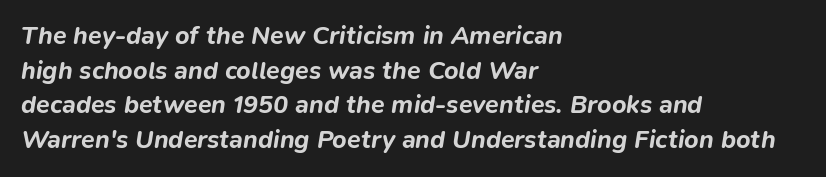
Normally led — the rows are evenly, conventionally spaced. The text carries the slant typical of an italic or oblique font. Glyph-to-glyph distance matches everyday printed text. Descenders are the only things crossing below the line. The paragraph shown leans on its left margin. Typesetter's note: full bold, strokes at maximum text heaviness.
